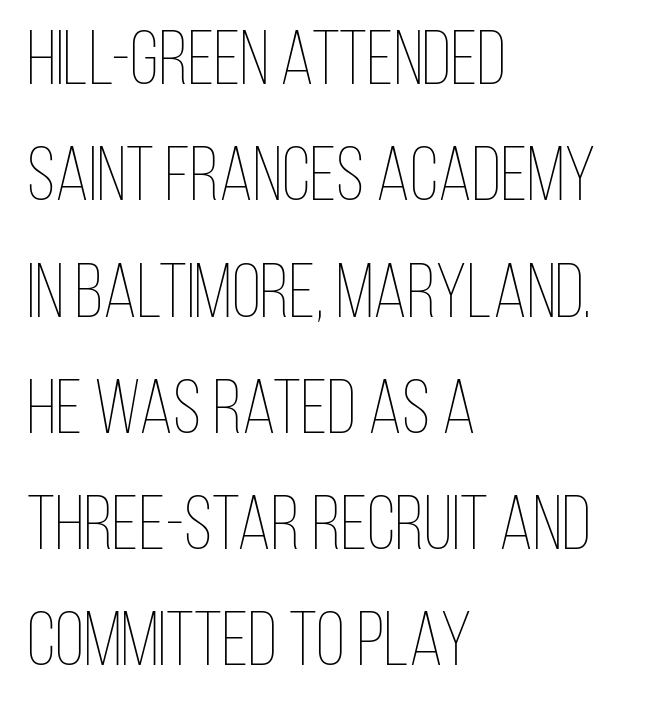
The image shows 76 px thin, condensed type, upright; set left-aligned, normal line spacing (1.53x), normal letter spacing, not underlined; low stroke contrast and a large x-height.
